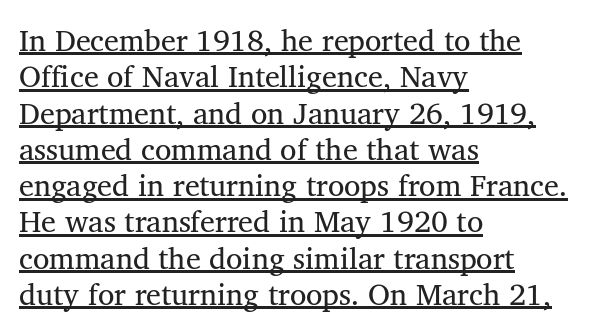
Q: Is the text bold? A: No.
Q: Is the text italic (slanted)? A: No, it is upright.
Q: Is the typeface a serif or a sans-serif typeface? A: Serif.
Q: Is the text underlined? A: Yes.
Q: How is the paragraph aligned? A: Left-aligned.
Q: Is the spacing between letters normal or unusually wide? A: Normal.
Q: Width (condensed, normal, or wide)? A: Normal.
Q: Stroke contrast? A: Medium.
Q: x-height? A: Medium.
Q: Monospaced? A: No.
